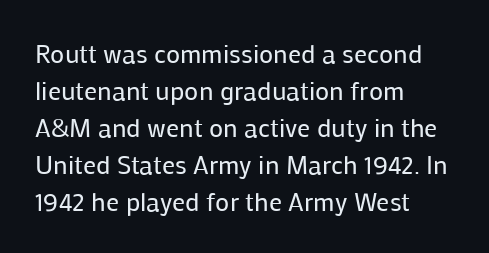
The image shows 26 px text type, upright; set left-aligned, normal line spacing (1.42x), normal letter spacing, not underlined.
